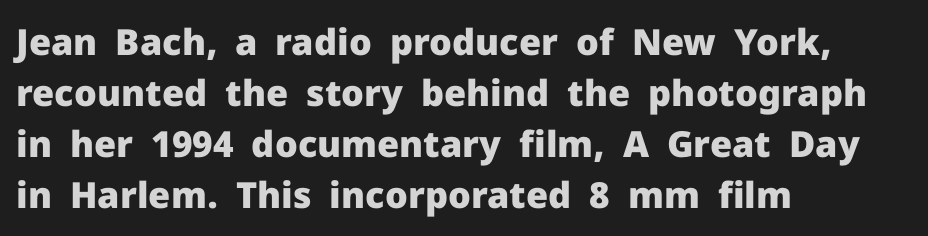
Q: Is the text bold? A: Yes.
Q: Is the text italic (slanted)? A: No, it is upright.
Q: Is the typeface a serif or a sans-serif typeface? A: Sans-serif.
Q: Is the text underlined? A: No.
Q: How is the paragraph aligned? A: Left-aligned.
Q: Is the spacing between letters normal or unusually wide? A: Normal.
Q: Is the spacing between lines tight, normal or loose? A: Normal.
Q: Width (condensed, normal, or wide)? A: Normal.
Q: Stroke contrast? A: Low.
Q: x-height? A: Medium.
Q: Monospaced? A: No.
